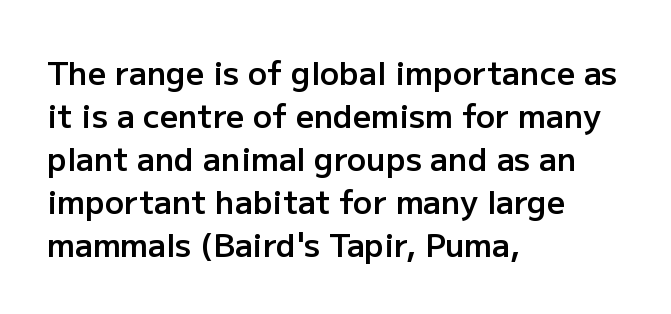
Q: Is the text bold? A: Semi-bold.
Q: Is the text italic (slanted)? A: No, it is upright.
Q: Is the typeface a serif or a sans-serif typeface? A: Sans-serif.
Q: Is the text underlined? A: No.
Q: How is the paragraph aligned? A: Left-aligned.
Q: Is the spacing between letters normal or unusually wide? A: Normal.
Q: Is the spacing between lines tight, normal or loose? A: Normal.
Q: Width (condensed, normal, or wide)? A: Normal.
Q: Stroke contrast? A: Low.
Q: x-height? A: Medium.
Q: Monospaced? A: No.
